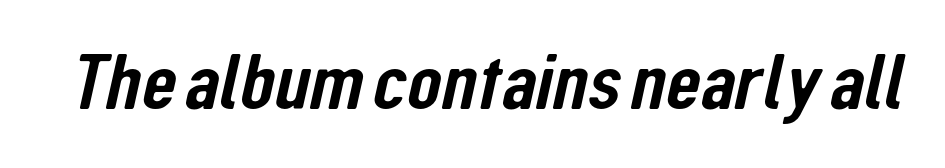
Q: Is the typeface a serif or a sans-serif typeface? A: Sans-serif.
Q: Is the text underlined? A: No.
Q: Is the spacing between letters normal or unusually wide? A: Normal.
Q: Width (condensed, normal, or wide)? A: Condensed.
Q: Stroke contrast? A: Low.
Q: x-height? A: Medium.
Q: Monospaced? A: No.
